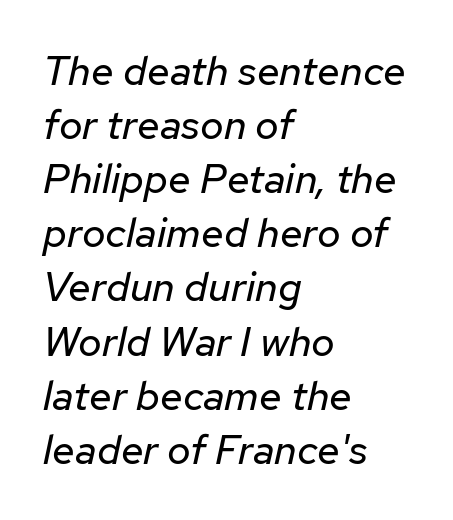
{"italic": "yes", "lean": "right", "slant_degrees": 12, "bold": "no", "weight": "regular", "width": "normal", "stroke_contrast": "low", "x_height": "medium", "monospaced": "no", "underline": "no", "align": "left", "line_spacing": "normal", "line_spacing_ratio": 1.32, "letter_spacing": "normal", "letter_spacing_em": 0.0, "glyph_px": 41}
